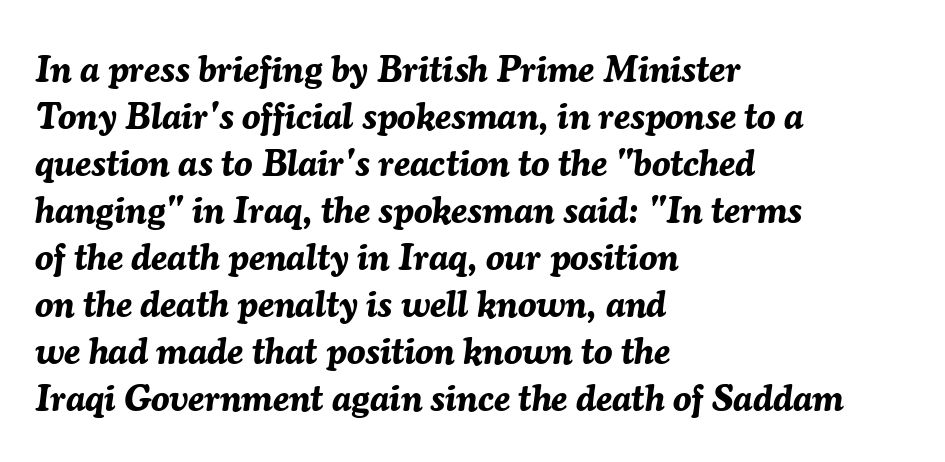
Q: Is the text bold? A: Yes.
Q: Is the text italic (slanted)? A: Yes, it leans right by about 7 degrees.
Q: Is the text underlined? A: No.
Q: How is the paragraph aligned? A: Left-aligned.
Q: Is the spacing between letters normal or unusually wide? A: Normal.
Q: Is the spacing between lines tight, normal or loose? A: Normal.
Q: Width (condensed, normal, or wide)? A: Normal.
Q: Stroke contrast? A: Medium.
Q: x-height? A: Medium.
Q: Monospaced? A: No.
